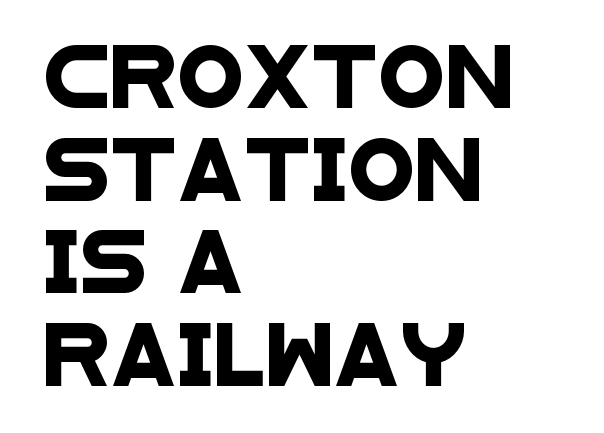
This sample keeps an unexceptional amount of space between lines. A sans-serif font was chosen for this passage. Descenders are the only things crossing below the line. The face used here is proportionally spaced, like ordinary book or web type. Here the glyphs are tracked normally, forming tight word shapes.
